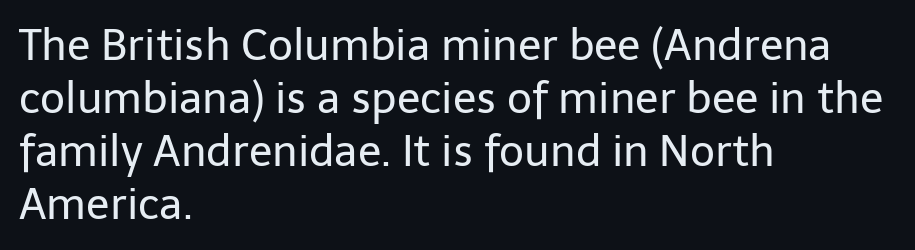
{"serif": "no", "italic": "no", "bold": "no", "weight": "regular", "width": "normal", "stroke_contrast": "low", "x_height": "medium", "monospaced": "no", "underline": "no", "align": "left", "line_spacing_ratio": 1.23, "letter_spacing": "normal", "letter_spacing_em": 0.0, "glyph_px": 43}
